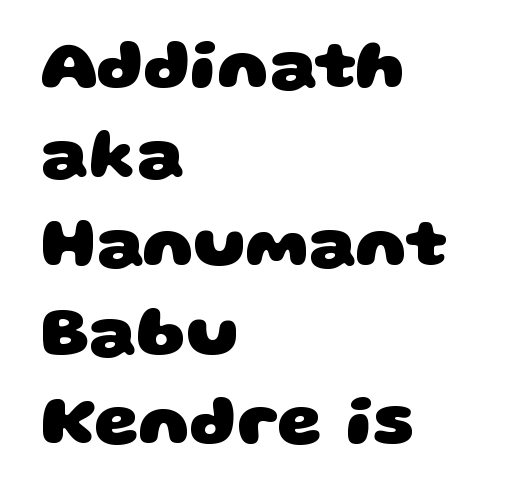
Proportional: the letters do not fall into vertical columns. Strong, thick strokes mark this as bold type. Does the type have serifs? No, each stem ends abruptly. Nothing unusual about the tracking: characters are spaced as the font intends. The paragraph has a hard left edge and a soft right edge. The vertical gap from one line to the next is medium.
